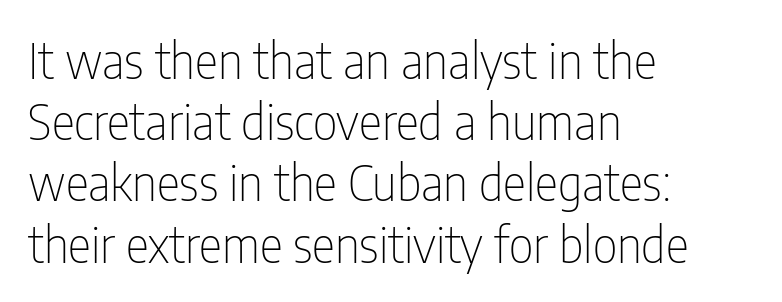
Beneath every word, the page is bare. Where is the straight margin? On the left. The typesetting does not lean heavy: it is not bold. This sample keeps an unexceptional amount of space between lines. In terms of letterspacing, this is plain default setting.
